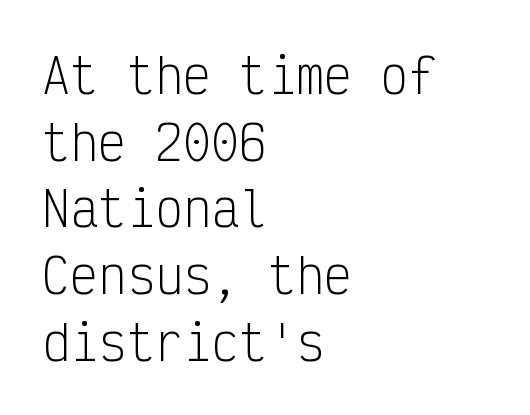
{"serif": "no", "italic": "no", "bold": "no", "weight": "light", "width": "condensed", "stroke_contrast": "low", "x_height": "medium", "monospaced": "yes", "underline": "no", "align": "left", "line_spacing": "normal", "line_spacing_ratio": 1.42, "letter_spacing": "normal", "letter_spacing_em": 0.0, "glyph_px": 47}
